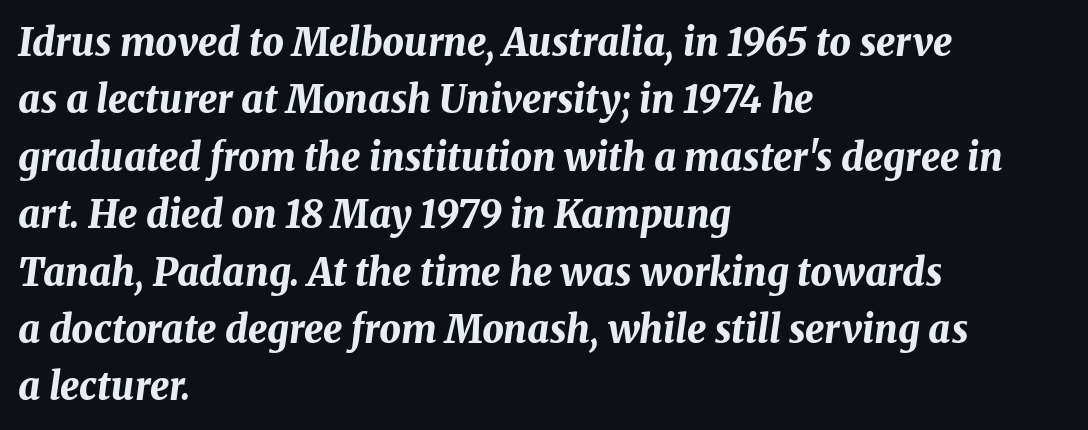
Q: Is the text bold? A: Yes.
Q: Is the text italic (slanted)? A: Yes, it leans right by about 8 degrees.
Q: Is the text underlined? A: No.
Q: How is the paragraph aligned? A: Left-aligned.
Q: Is the spacing between letters normal or unusually wide? A: Normal.
Q: Is the spacing between lines tight, normal or loose? A: Normal.
Q: Width (condensed, normal, or wide)? A: Normal.
Q: Stroke contrast? A: Medium.
Q: x-height? A: Medium.
Q: Monospaced? A: No.
